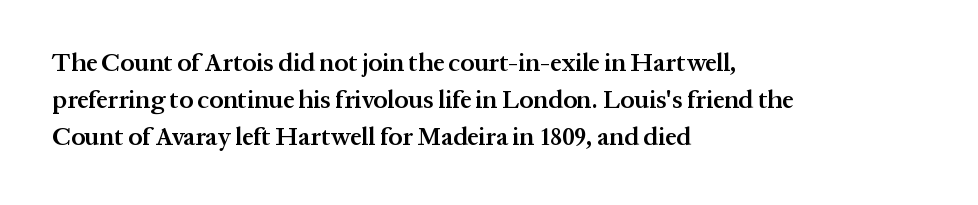
Q: Is the text bold? A: Semi-bold.
Q: Is the text italic (slanted)? A: No, it is upright.
Q: Is the text underlined? A: No.
Q: How is the paragraph aligned? A: Left-aligned.
Q: Is the spacing between letters normal or unusually wide? A: Normal.
Q: Is the spacing between lines tight, normal or loose? A: Normal.
